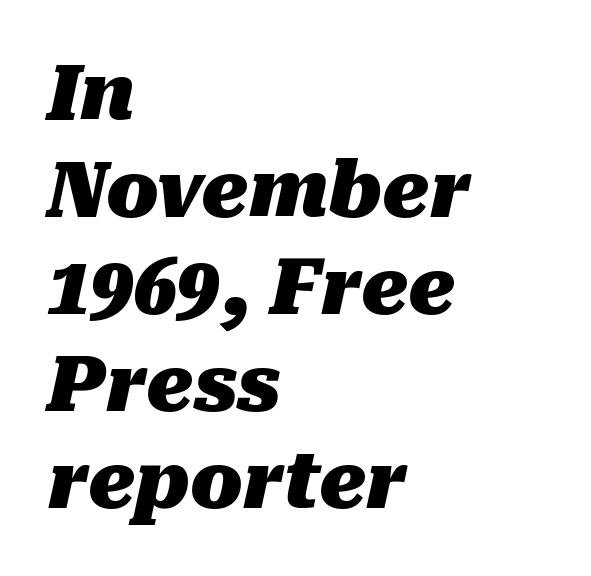
Q: Is the text bold? A: Yes.
Q: Is the text italic (slanted)? A: Yes, it leans right by about 10 degrees.
Q: Is the text underlined? A: No.
Q: How is the paragraph aligned? A: Left-aligned.
Q: Is the spacing between letters normal or unusually wide? A: Normal.
Q: Is the spacing between lines tight, normal or loose? A: Normal.
Q: Width (condensed, normal, or wide)? A: Normal.
Q: Stroke contrast? A: Medium.
Q: x-height? A: Medium.
Q: Monospaced? A: No.
